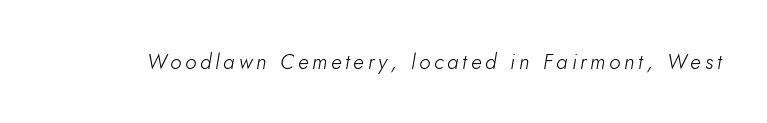
The image shows 21 px text type, italic (leaning right); set not underlined.
